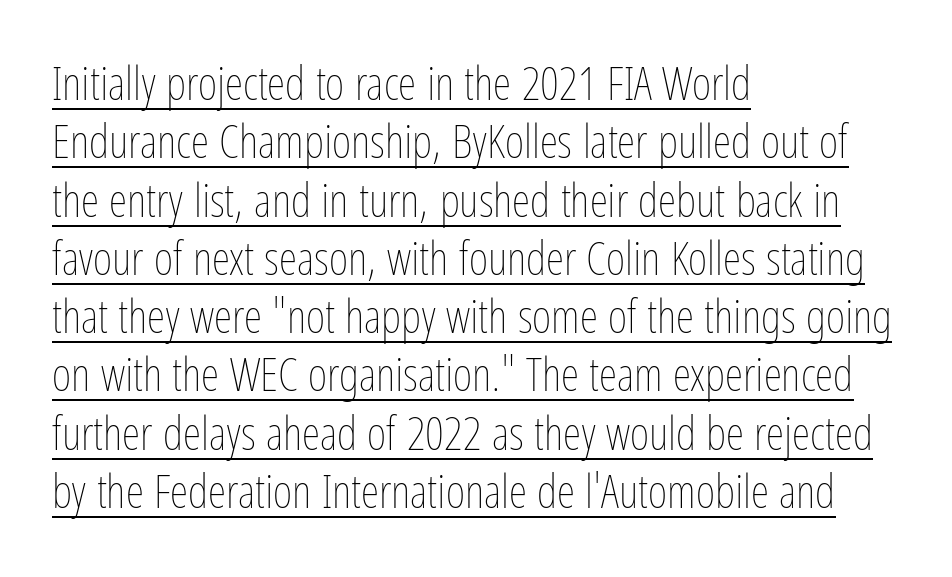
{"italic": "no", "bold": "no", "weight": "thin", "width": "condensed", "stroke_contrast": "low", "x_height": "medium", "monospaced": "no", "underline": "yes", "align": "left", "line_spacing_ratio": 1.24, "letter_spacing": "normal", "letter_spacing_em": 0.0, "glyph_px": 47}
